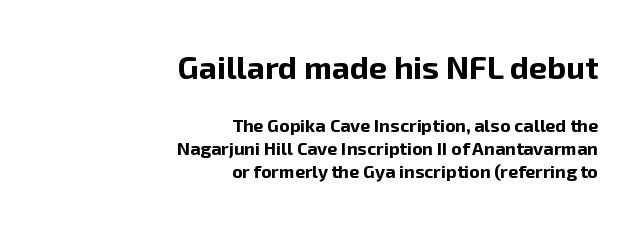
{"serif": "no", "italic": "no", "bold": "yes", "weight": "bold", "width": "normal", "stroke_contrast": "low", "x_height": "medium", "monospaced": "no", "underline": "no", "align": "right", "line_spacing": "normal", "line_spacing_ratio": 1.29, "letter_spacing": "normal", "letter_spacing_em": 0.0, "larger_block": "first", "size_ratio": 1.78, "glyph_px": 32}
